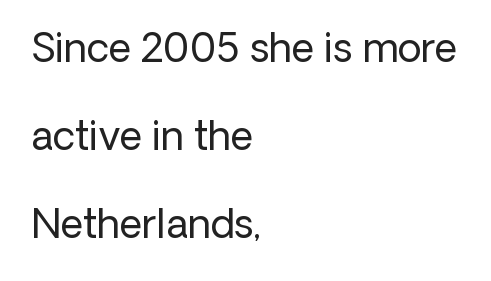
Q: Is the text bold? A: No.
Q: Is the text italic (slanted)? A: No, it is upright.
Q: Is the typeface a serif or a sans-serif typeface? A: Sans-serif.
Q: Is the text underlined? A: No.
Q: How is the paragraph aligned? A: Left-aligned.
Q: Is the spacing between letters normal or unusually wide? A: Normal.
Q: Is the spacing between lines tight, normal or loose? A: Loose.
Q: Width (condensed, normal, or wide)? A: Normal.
Q: Stroke contrast? A: Low.
Q: x-height? A: Medium.
Q: Monospaced? A: No.
